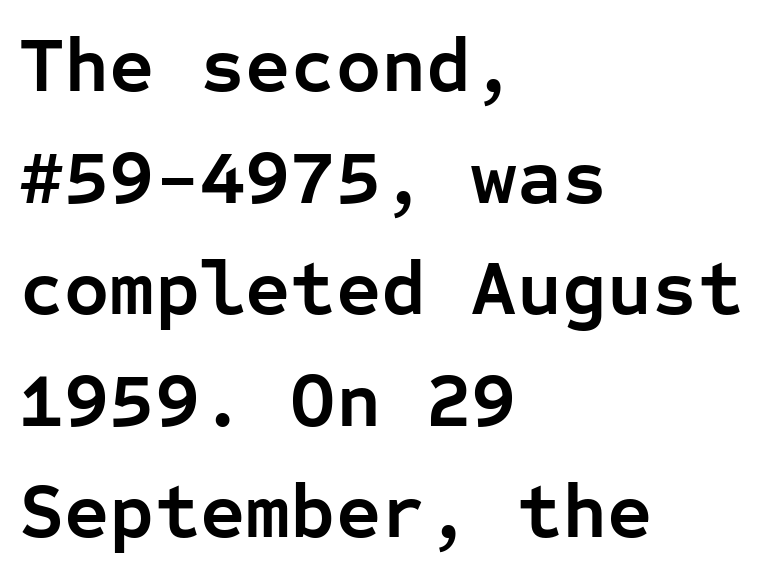
The letters sit at their default tracking, neither squeezed nor spread. Italic? Not at all — the glyphs are vertical. Just letters on the line, the space beneath them empty. Set as a true bold cut, around the 700 mark. Each new line begins a customary step beneath the previous one. The letters march in equal steps, a hallmark of fixed-pitch type.
